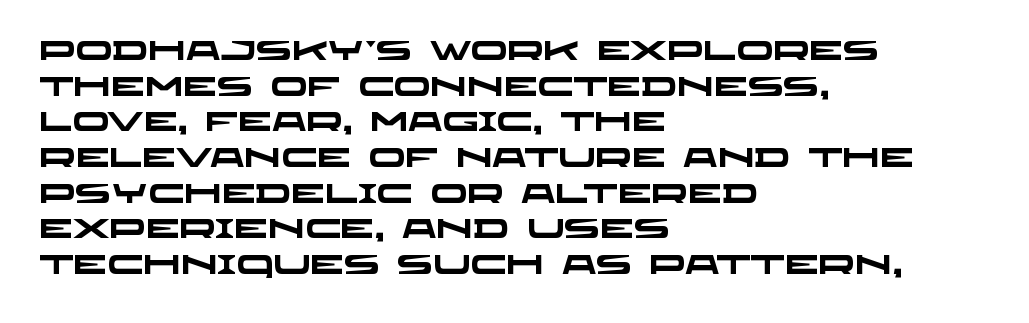
How would I describe the line gaps? Plain and ordinary. Casual observation: everything's shoved over to the left. The words here are not underlined. Students, note that the glyphs here touch the page at normal intervals. Strong, thick strokes mark this as bold type.
